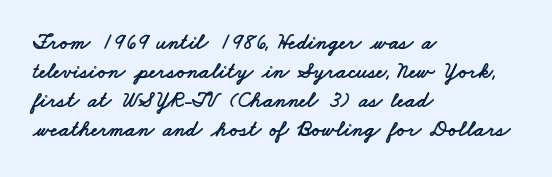
Notice how the passage keeps a crisp vertical edge on the left only. Glance below the letters and you will spot only blank space. Honestly, the letter spacing is just normal — you wouldn't notice it. How would I describe the line gaps? Plain and ordinary.
